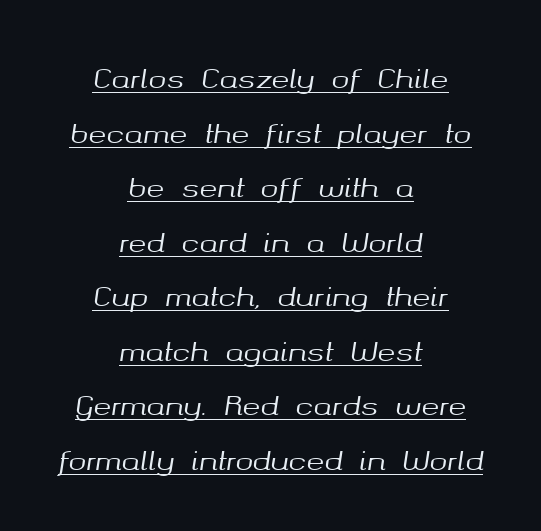
Q: Is the text italic (slanted)? A: Yes, it leans right by about 8 degrees.
Q: Is the text underlined? A: Yes.
Q: How is the paragraph aligned? A: Centered.
Q: Is the spacing between letters normal or unusually wide? A: Normal.
Q: Is the spacing between lines tight, normal or loose? A: Loose.
